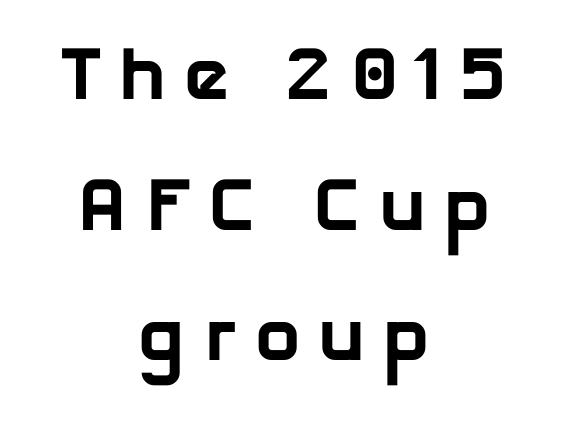
{"serif": "no", "bold": "yes", "weight": "bold", "width": "normal", "stroke_contrast": "low", "x_height": "medium", "monospaced": "no", "underline": "no", "align": "center", "line_spacing_ratio": 1.72, "letter_spacing": "wide", "letter_spacing_em": 0.23, "glyph_px": 76}
